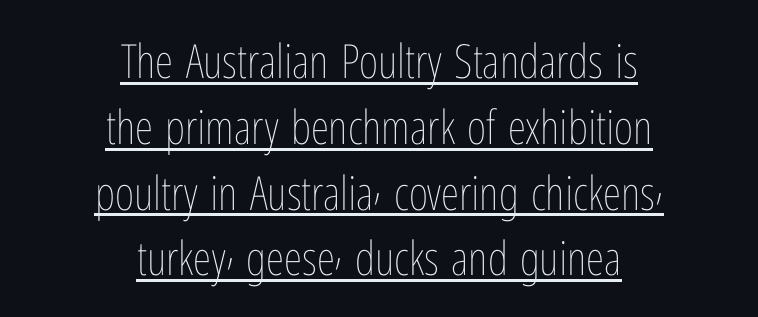
The image shows 47 px thin, condensed type, upright; set centered, normal line spacing (1.4x), normal letter spacing, underlined; low stroke contrast and a medium x-height.
